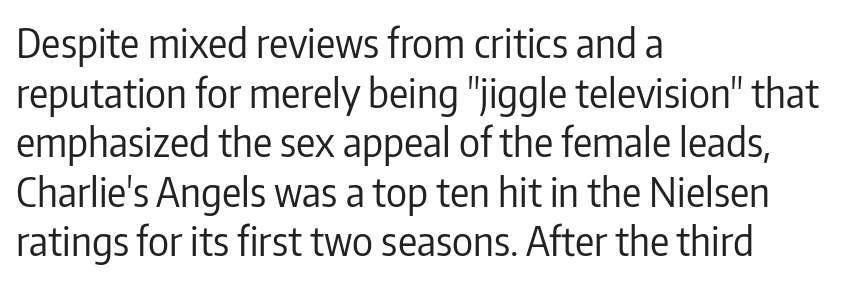
{"serif": "no", "italic": "no", "bold": "no", "weight": "regular", "width": "condensed", "stroke_contrast": "low", "x_height": "medium", "monospaced": "no", "underline": "no", "align": "left", "line_spacing_ratio": 1.24, "letter_spacing": "normal", "letter_spacing_em": 0.0, "glyph_px": 40}
